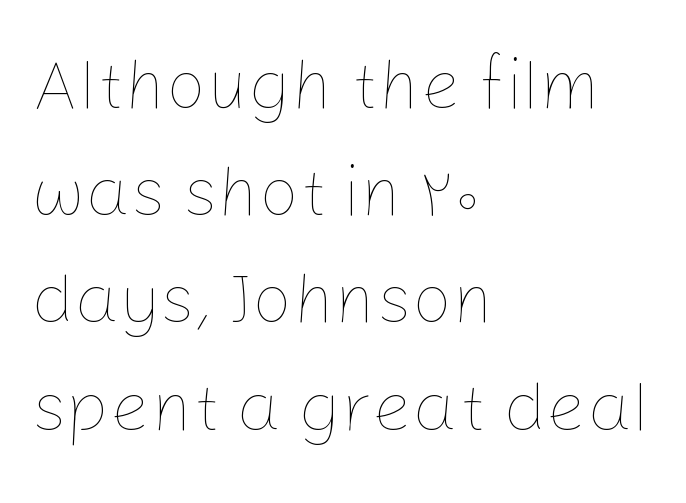
These lines are rendered in a variable-pitch font. Look at the tracking — it's just the regular setting, nothing added. Each new line begins a customary step beneath the previous one. Stem width sits at or under what a default text font uses.
